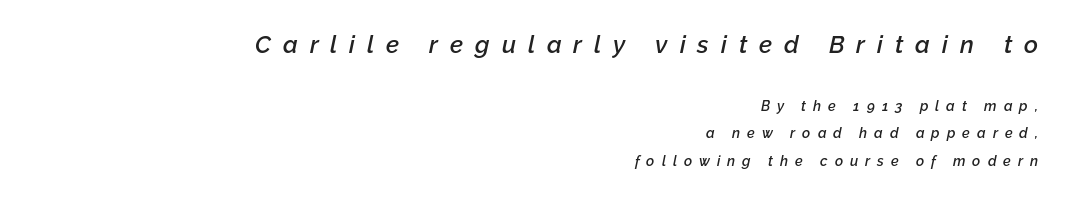
The image shows 24 px text type, italic (leaning right); set right-aligned, loose line spacing (1.98x), unusually wide letter spacing (+0.5 em), not underlined; the first (top) block is 1.71x larger.
